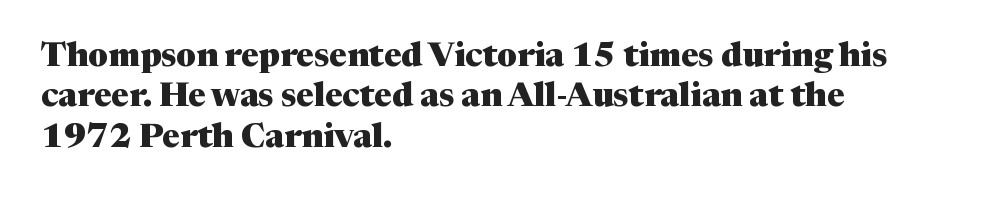
Q: Is the text bold? A: Yes.
Q: Is the text italic (slanted)? A: No, it is upright.
Q: Is the typeface a serif or a sans-serif typeface? A: Serif.
Q: Is the text underlined? A: No.
Q: How is the paragraph aligned? A: Left-aligned.
Q: Is the spacing between letters normal or unusually wide? A: Normal.
Q: Width (condensed, normal, or wide)? A: Normal.
Q: Stroke contrast? A: Medium.
Q: x-height? A: Medium.
Q: Monospaced? A: No.
